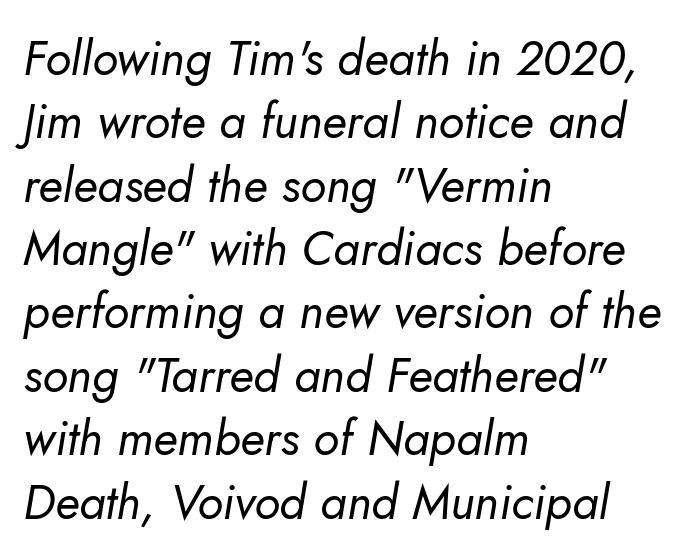
{"italic": "yes", "lean": "right", "slant_degrees": 5, "bold": "no", "weight": "regular", "width": "normal", "stroke_contrast": "low", "x_height": "small", "monospaced": "no", "underline": "no", "align": "left", "line_spacing": "normal", "line_spacing_ratio": 1.32, "letter_spacing": "normal", "letter_spacing_em": 0.0, "glyph_px": 48}
